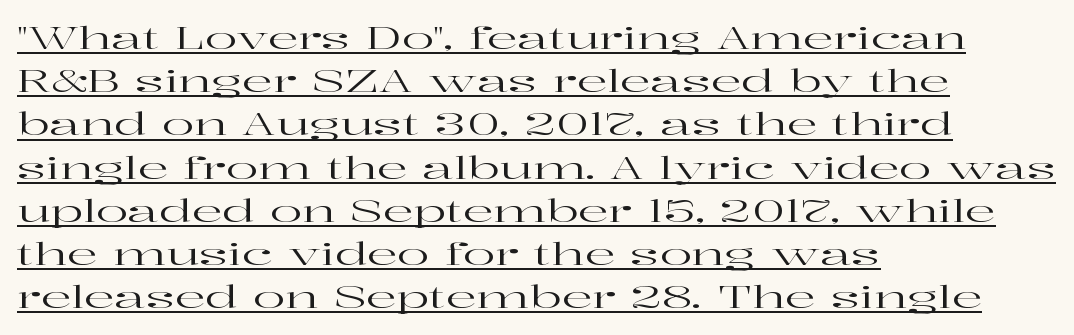
Q: Is the text italic (slanted)? A: No, it is upright.
Q: Is the typeface a serif or a sans-serif typeface? A: Serif.
Q: Is the text underlined? A: Yes.
Q: How is the paragraph aligned? A: Left-aligned.
Q: Is the spacing between letters normal or unusually wide? A: Normal.
Q: Is the spacing between lines tight, normal or loose? A: Normal.
Q: Width (condensed, normal, or wide)? A: Wide.
Q: Stroke contrast? A: High.
Q: x-height? A: Medium.
Q: Monospaced? A: No.
